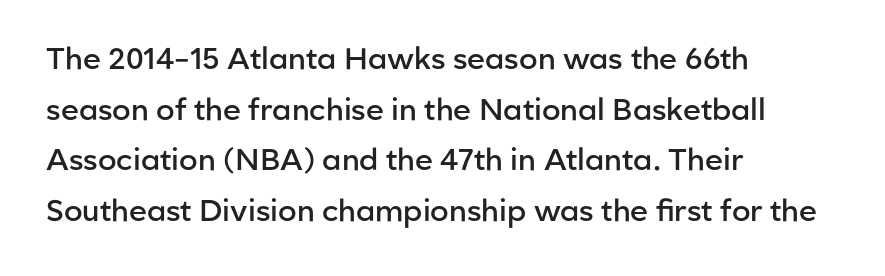
The image shows 30 px semibold sans-serif type, upright; set left-aligned, normal line spacing (1.69x), normal letter spacing, not underlined; low stroke contrast and a medium x-height.
